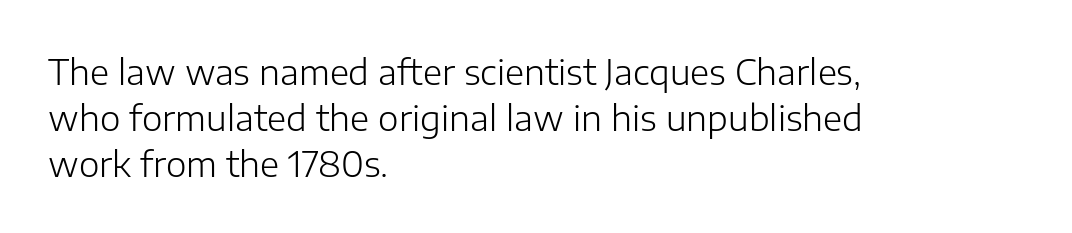
A roman cut, with each character standing at attention. The font family rendered here belongs to the sans-serif group. Here the designer chose a conventional face with non-uniform glyph widths. Honestly, there is no underline to notice here at all. Unbolded letterforms with no extra heft.
